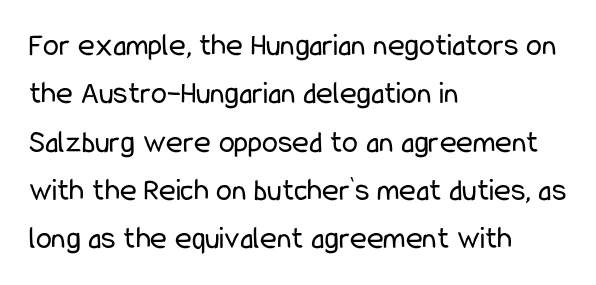
The image shows 32 px regular-weight, condensed sans-serif type, upright; set left-aligned, normal line spacing (1.51x), normal letter spacing, not underlined; low stroke contrast and a medium x-height.
